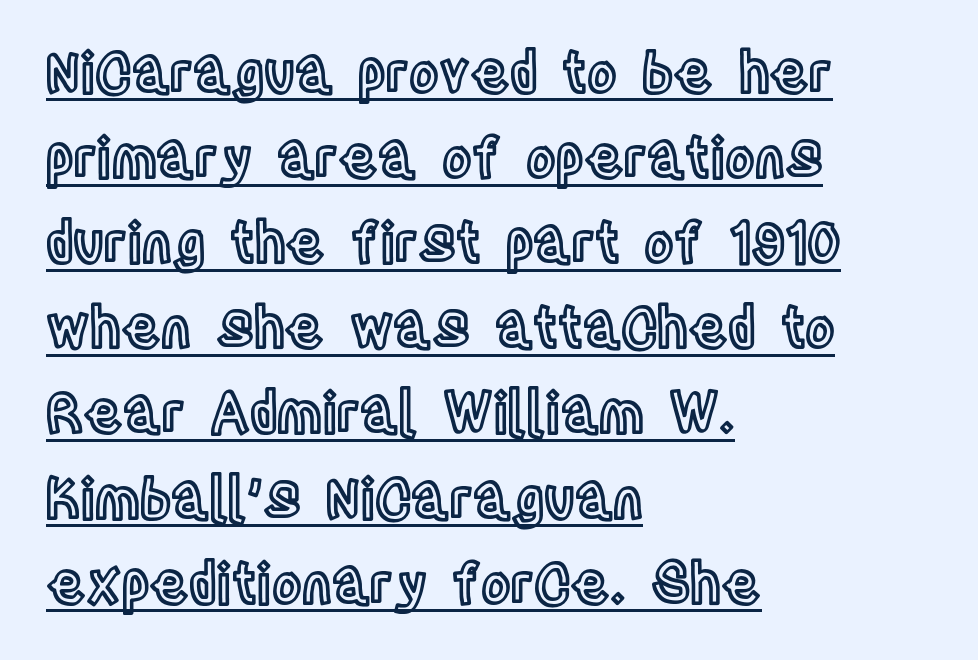
{"italic": "no", "width": "condensed", "x_height": "large", "monospaced": "no", "underline": "yes", "align": "left", "line_spacing": "normal", "line_spacing_ratio": 1.52, "letter_spacing": "normal", "letter_spacing_em": 0.0, "glyph_px": 56}
